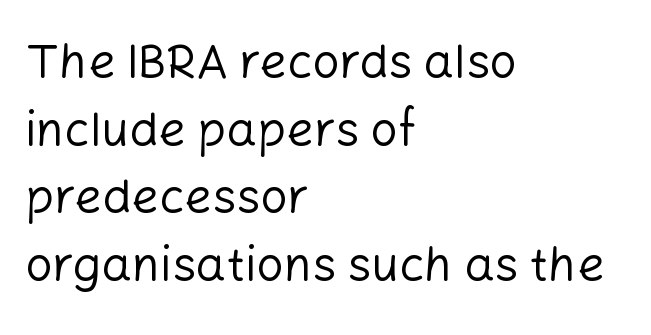
Where is the straight margin? On the left. Students, observe: this is what conventionally led text looks like. Unlike italic type, these characters show no tilt at all. Stroke mass is kept to a normal reading level or below.
